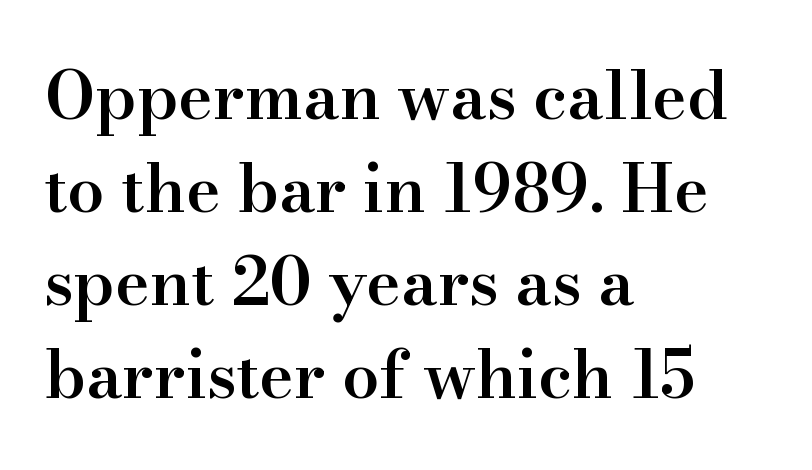
{"serif": "yes", "italic": "no", "bold": "semi", "weight": "semibold", "width": "normal", "stroke_contrast": "high", "x_height": "small", "monospaced": "no", "underline": "no", "align": "left", "line_spacing": "normal", "line_spacing_ratio": 1.41, "letter_spacing": "normal", "letter_spacing_em": 0.0, "glyph_px": 66}
